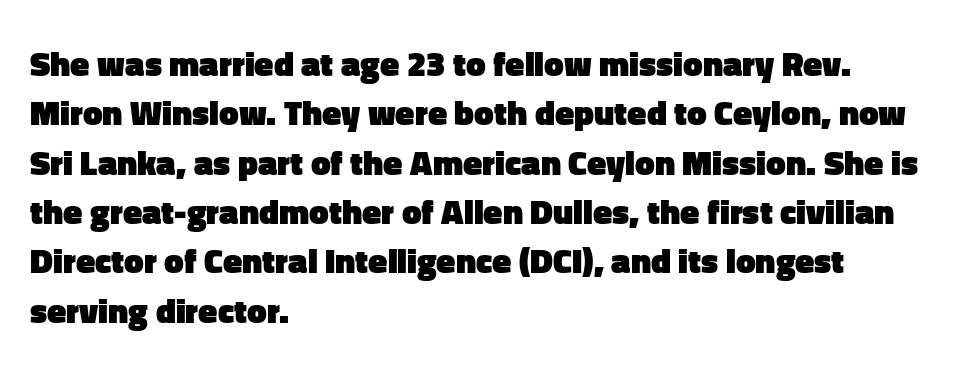
The image shows 35 px heavy sans-serif type, upright; set left-aligned, normal line spacing (1.41x), normal letter spacing, not underlined; low stroke contrast and a medium x-height.
